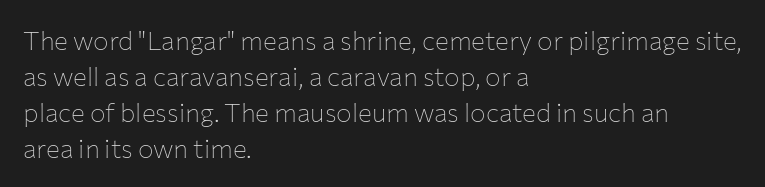
Q: Is the text bold? A: No.
Q: Is the text italic (slanted)? A: No, it is upright.
Q: Is the text underlined? A: No.
Q: How is the paragraph aligned? A: Left-aligned.
Q: Is the spacing between letters normal or unusually wide? A: Normal.
Q: Is the spacing between lines tight, normal or loose? A: Normal.
